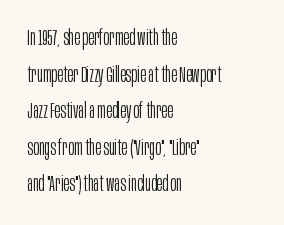
{"italic": "no", "bold": "no", "underline": "no", "align": "left", "line_spacing": "normal", "line_spacing_ratio": 1.66, "letter_spacing": "normal", "letter_spacing_em": 0.0, "glyph_px": 22}
